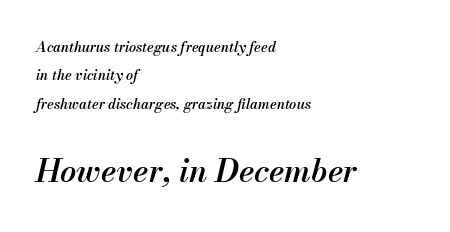
{"italic": "yes", "lean": "right", "slant_degrees": 13, "bold": "semi", "weight": "semibold", "width": "normal", "stroke_contrast": "medium", "x_height": "small", "monospaced": "no", "underline": "no", "align": "left", "line_spacing": "loose", "line_spacing_ratio": 2.02, "letter_spacing": "normal", "letter_spacing_em": 0.0, "larger_block": "second", "size_ratio": 2.29, "glyph_px": 32}
